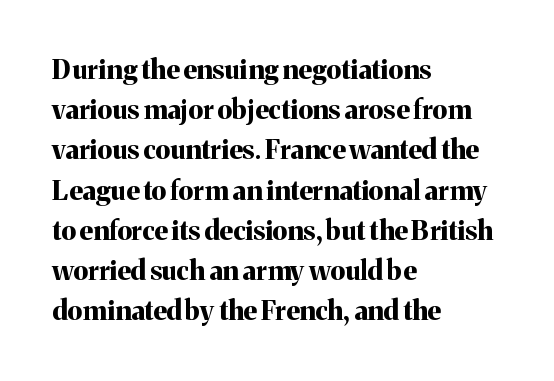
{"italic": "no", "bold": "yes", "underline": "no", "align": "left", "line_spacing": "normal", "line_spacing_ratio": 1.49, "letter_spacing": "normal", "letter_spacing_em": 0.0, "glyph_px": 27}
